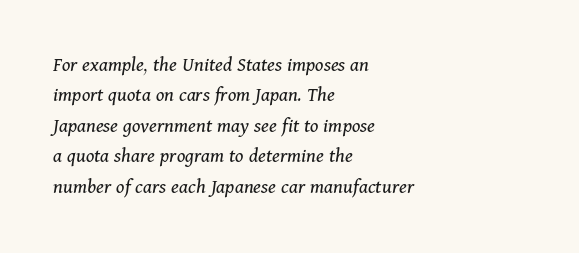
Q: Is the text bold? A: No.
Q: Is the text italic (slanted)? A: Yes, it leans right by about 11 degrees.
Q: Is the text underlined? A: No.
Q: How is the paragraph aligned? A: Left-aligned.
Q: Is the spacing between letters normal or unusually wide? A: Normal.
Q: Is the spacing between lines tight, normal or loose? A: Normal.
